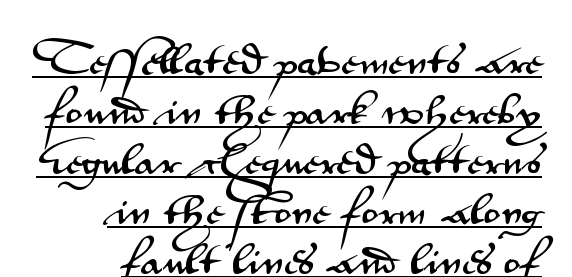
The line-height multiplier appears to be the usual default. The letters advance in unequal steps, a hallmark of proportional type. You can see a thin bar hugging the bottom of the glyphs.
